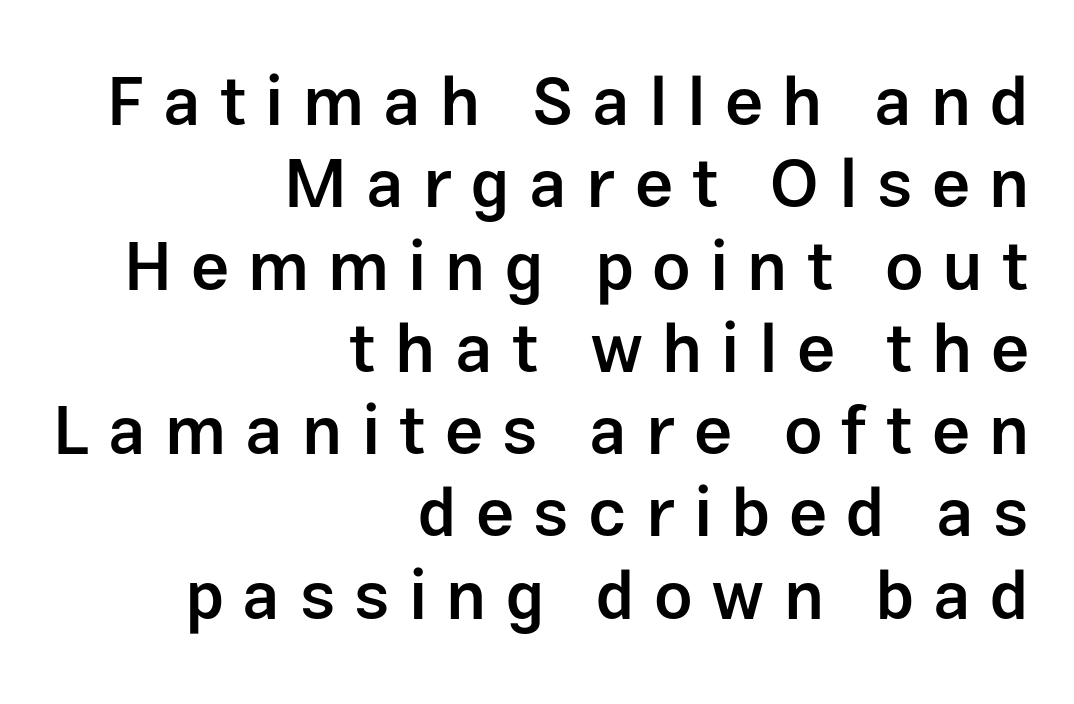
{"serif": "no", "italic": "no", "bold": "semi", "weight": "semibold", "width": "normal", "stroke_contrast": "low", "x_height": "medium", "monospaced": "no", "underline": "no", "align": "right", "line_spacing_ratio": 1.21, "letter_spacing": "wide", "letter_spacing_em": 0.28, "glyph_px": 68}
